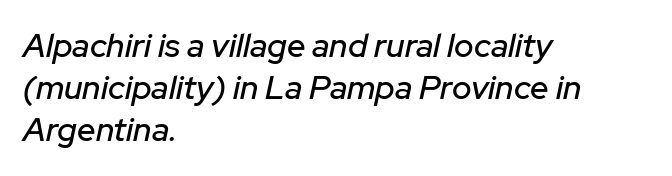
A clean baseline with only descenders dipping below it. Casual observation: everything's shoved over to the left. These lines keep a tight, regular rhythm from letter to letter. Notice how descenders clear the ascenders below comfortably — that's standard leading. The rendering uses natural spacing where letterforms have individual widths.
